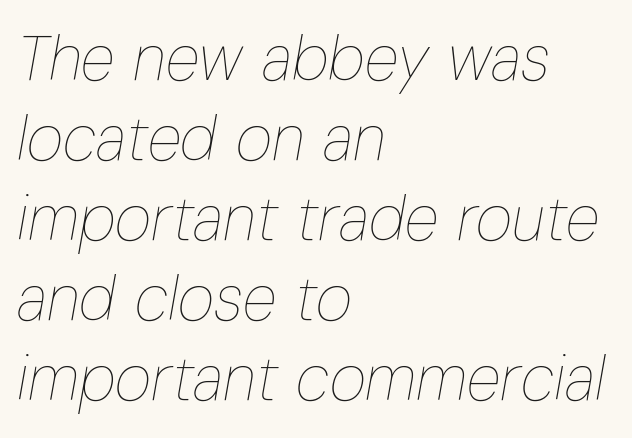
The image shows 63 px thin, condensed type, italic (leaning right); set left-aligned, normal line spacing (1.27x), normal letter spacing, not underlined; low stroke contrast and a medium x-height.
